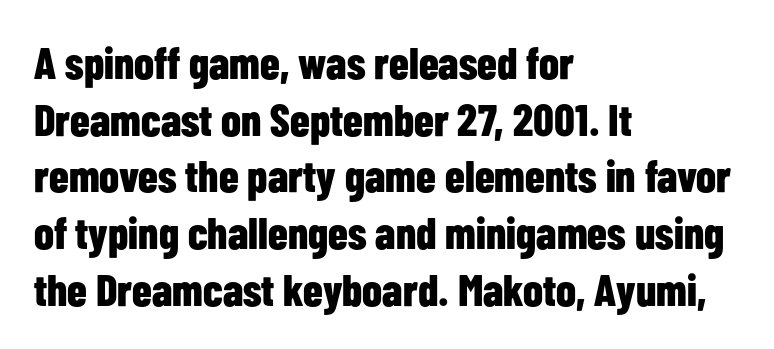
This sample uses plain, unmodified letter spacing. I'd call this a sans setting — the letters go barefoot. The rendering uses a bold face; every stroke is thick and dark. Beneath every word, the page is bare. The rendering anchors every line to the left-hand side.
